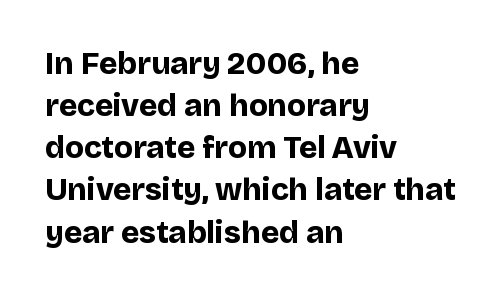
{"serif": "no", "italic": "no", "bold": "yes", "weight": "bold", "width": "normal", "stroke_contrast": "low", "x_height": "large", "monospaced": "no", "underline": "no", "align": "left", "line_spacing": "normal", "line_spacing_ratio": 1.36, "letter_spacing": "normal", "letter_spacing_em": 0.0, "glyph_px": 31}
